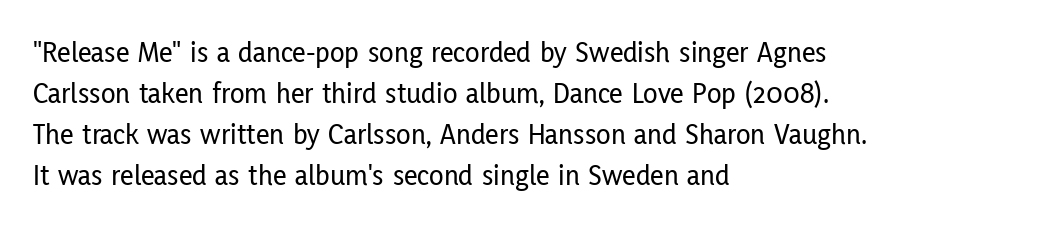
The image shows 30 px condensed sans-serif type, upright; set left-aligned, normal line spacing (1.37x), normal letter spacing, not underlined; low stroke contrast and a medium x-height.
